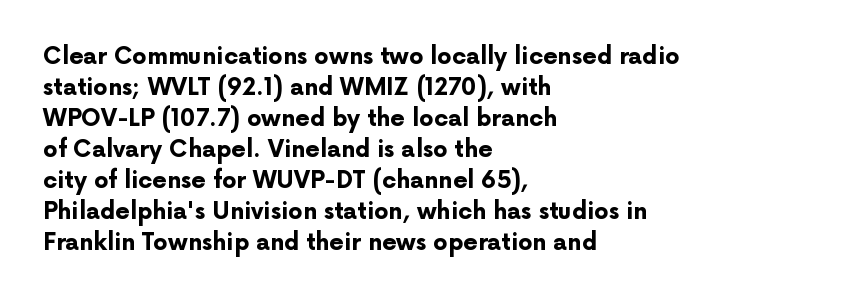
The image shows 23 px bold type, upright; set left-aligned, normal line spacing (1.35x), normal letter spacing, not underlined.
